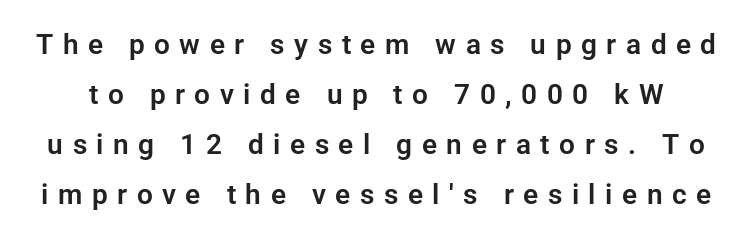
The image shows 28 px sans-serif type, upright; set line spacing 1.79x, unusually wide letter spacing (+0.34 em), not underlined; low stroke contrast and a medium x-height.
